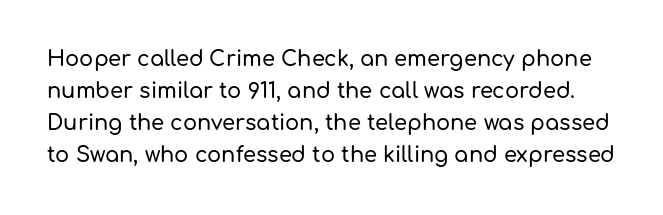
Style check: upright. The letters sit at their default tracking, neither squeezed nor spread. Glance below the letters and you will spot only blank space. If you measured baseline to baseline, you'd find a middling distance.
